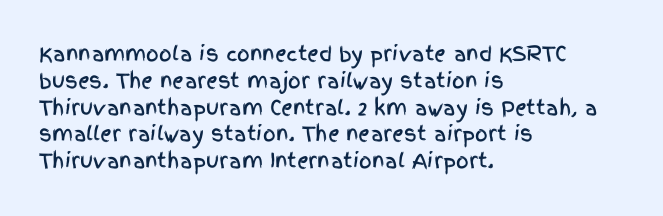
The image shows 20 px text type, upright; set left-aligned, normal line spacing (1.34x), normal letter spacing, not underlined.
